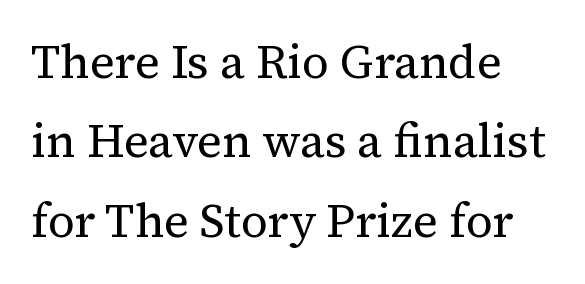
{"serif": "yes", "italic": "no", "bold": "no", "weight": "regular", "width": "normal", "stroke_contrast": "medium", "x_height": "medium", "monospaced": "no", "underline": "no", "align": "left", "line_spacing": "normal", "line_spacing_ratio": 1.69, "letter_spacing": "normal", "letter_spacing_em": 0.0, "glyph_px": 47}
